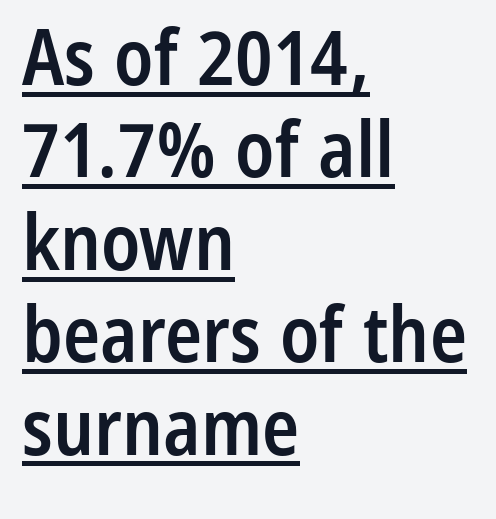
{"serif": "no", "italic": "no", "bold": "semi", "weight": "semibold", "width": "condensed", "stroke_contrast": "low", "x_height": "medium", "monospaced": "no", "underline": "yes", "align": "left", "line_spacing_ratio": 1.2, "letter_spacing": "normal", "letter_spacing_em": 0.0, "glyph_px": 77}
